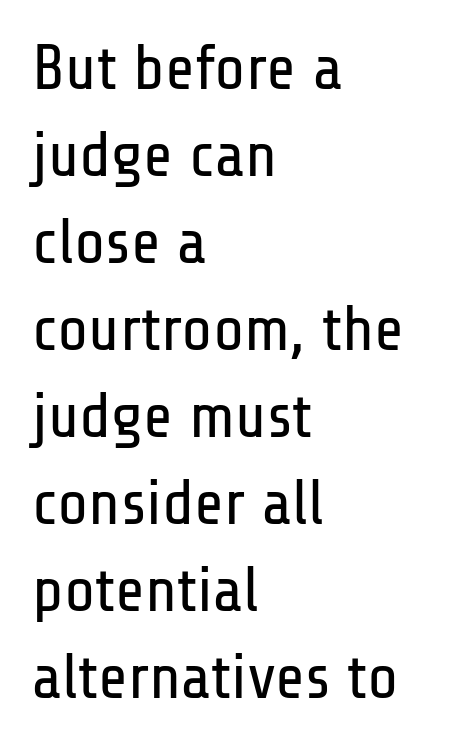
Q: Is the text bold? A: No.
Q: Is the text italic (slanted)? A: No, it is upright.
Q: Is the typeface a serif or a sans-serif typeface? A: Sans-serif.
Q: Is the text underlined? A: No.
Q: How is the paragraph aligned? A: Left-aligned.
Q: Is the spacing between letters normal or unusually wide? A: Normal.
Q: Is the spacing between lines tight, normal or loose? A: Normal.
Q: Width (condensed, normal, or wide)? A: Condensed.
Q: Stroke contrast? A: Low.
Q: x-height? A: Medium.
Q: Monospaced? A: No.
